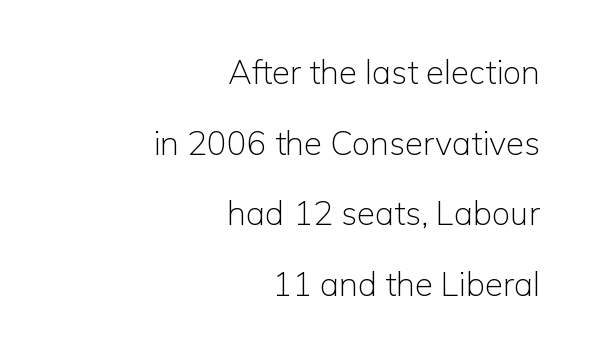
{"serif": "no", "italic": "no", "bold": "no", "weight": "light", "width": "normal", "stroke_contrast": "low", "x_height": "medium", "monospaced": "no", "underline": "no", "align": "right", "line_spacing": "loose", "line_spacing_ratio": 2.14, "letter_spacing": "normal", "letter_spacing_em": 0.0, "glyph_px": 33}
